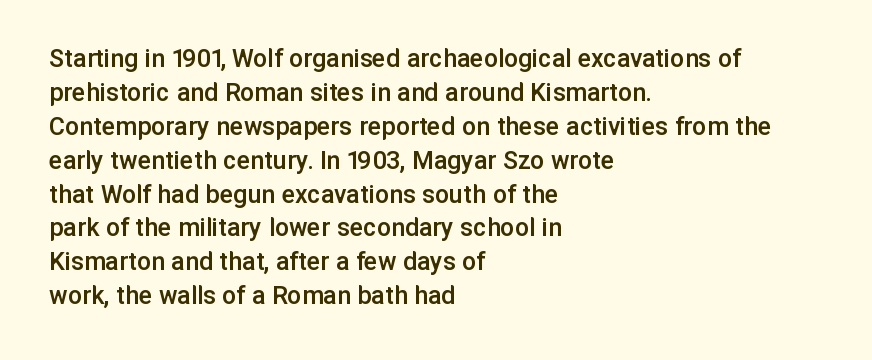
The image shows 28 px semibold sans-serif type, upright; set left-aligned, line spacing 1.21x, normal letter spacing, not underlined; low stroke contrast and a medium x-height.
